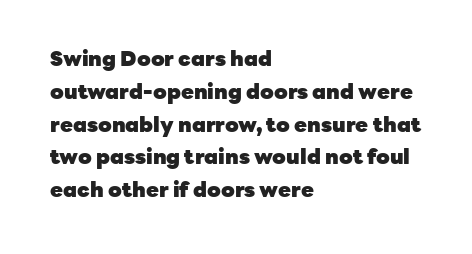
The image shows 21 px bold type, upright; set left-aligned, normal line spacing (1.56x), normal letter spacing, not underlined.
